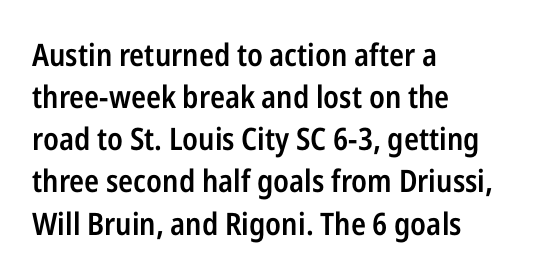
Semibold letterforms, between regular and bold. The designer went with a sans here, leaving each stem footless. Does the copy run flush right? No — it runs flush left. Do the characters align in a grid? No, the font is proportional. Honestly, the row spacing looks completely unremarkable. Lines of text with bare space underneath.
